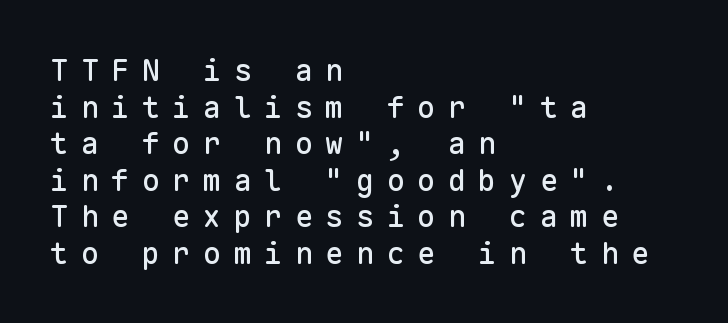
The image shows 30 px sans-serif type, upright, monospaced; set left-aligned, line spacing 1.22x, unusually wide letter spacing (+0.42 em), not underlined; low stroke contrast and a medium x-height.
